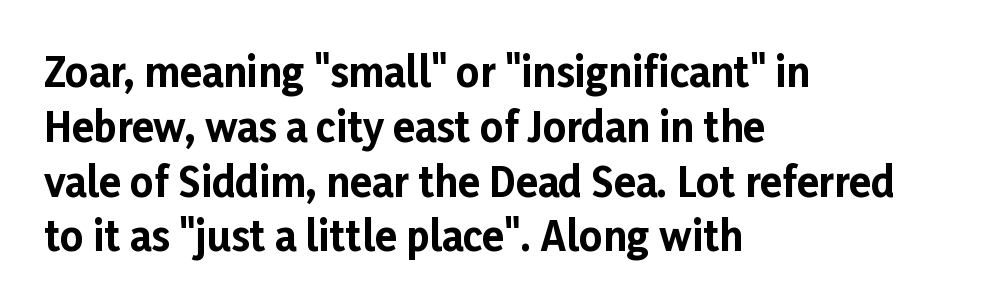
The font's upright variant was chosen for this text. A normal amount of white space separates one row of letters from the next. Examine the stroke ends and you'll find no serifs. The rendering anchors every line to the left-hand side. You could not count columns in this text — the font is proportionally spaced. The sample has been set heavy, in full bold.
